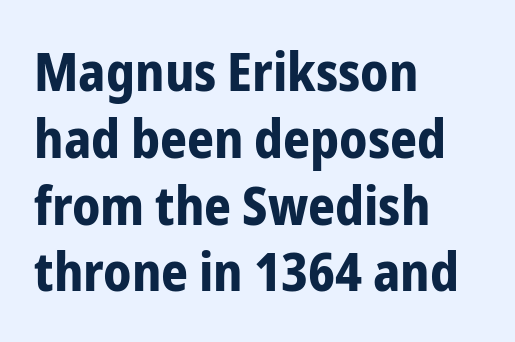
{"serif": "no", "italic": "no", "bold": "yes", "weight": "bold", "width": "condensed", "stroke_contrast": "low", "x_height": "medium", "monospaced": "no", "underline": "no", "align": "left", "line_spacing": "normal", "line_spacing_ratio": 1.26, "letter_spacing": "normal", "letter_spacing_em": 0.0, "glyph_px": 53}
